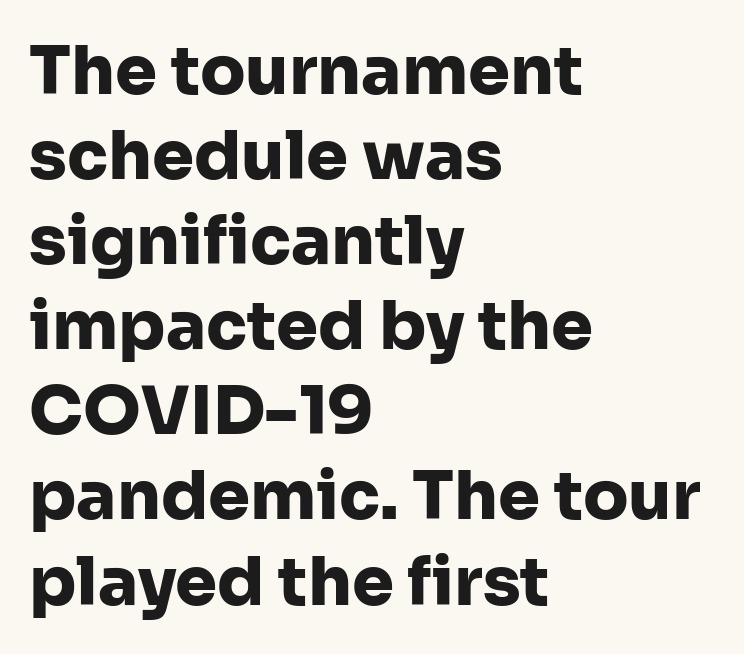
The letters stand straight up with perfectly vertical stems. What weight is shown? A full bold with thick strokes. You could call the tracking neutral — neither tight nor loose. Each letter keeps its own natural width here, so spacing adapts to shape.
